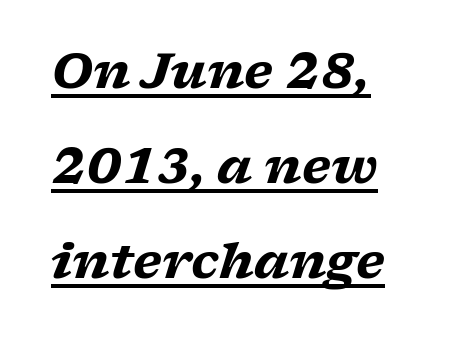
{"serif": "yes", "italic": "yes", "lean": "right", "slant_degrees": 17, "bold": "yes", "weight": "heavy", "width": "wide", "stroke_contrast": "low", "x_height": "medium", "monospaced": "no", "underline": "yes", "line_spacing": "loose", "line_spacing_ratio": 1.98, "letter_spacing": "normal", "letter_spacing_em": 0.0, "glyph_px": 48}
